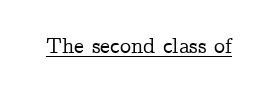
{"italic": "no", "underline": "yes", "letter_spacing": "normal", "letter_spacing_em": 0.0, "glyph_px": 22}
